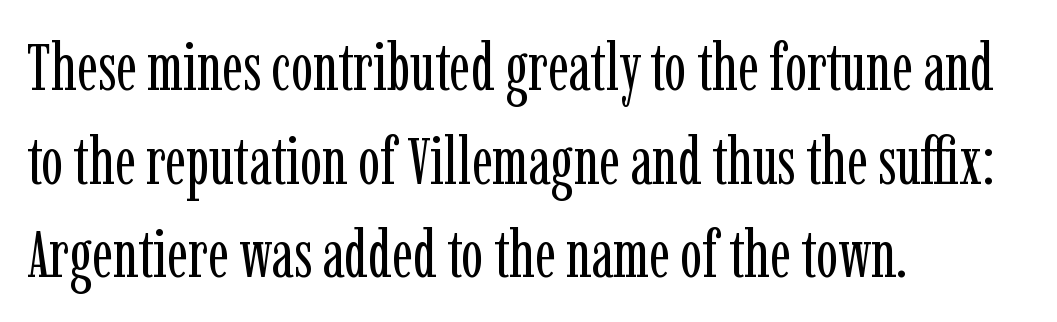
The image shows 66 px regular-weight, condensed serif type, upright; set left-aligned, normal line spacing (1.42x), normal letter spacing, not underlined; low stroke contrast and a medium x-height.
